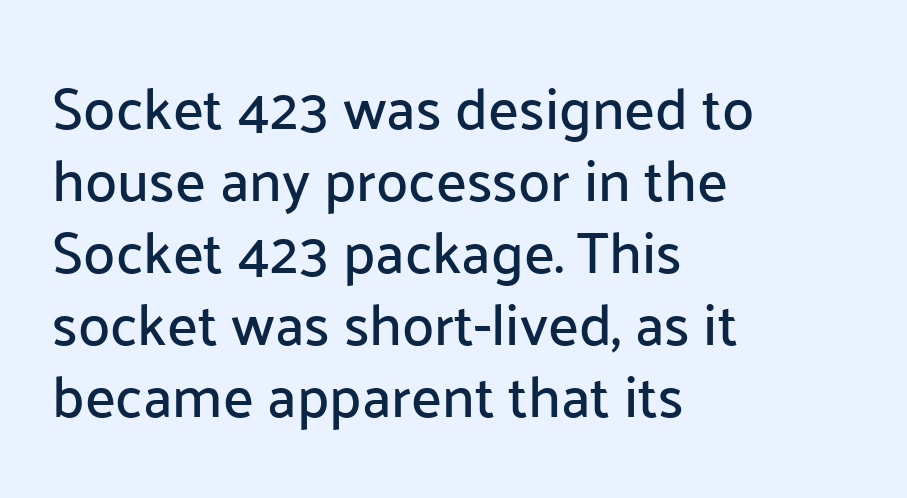
Q: Is the text italic (slanted)? A: No, it is upright.
Q: Is the typeface a serif or a sans-serif typeface? A: Sans-serif.
Q: Is the text underlined? A: No.
Q: How is the paragraph aligned? A: Left-aligned.
Q: Is the spacing between letters normal or unusually wide? A: Normal.
Q: Width (condensed, normal, or wide)? A: Normal.
Q: Stroke contrast? A: Low.
Q: x-height? A: Medium.
Q: Monospaced? A: No.
